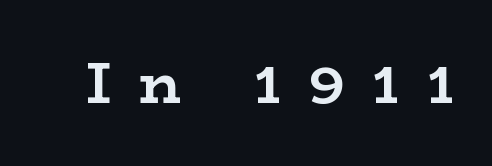
The image shows 57 px semibold, wide serif type, upright; set unusually wide letter spacing (+0.49 em), not underlined; low stroke contrast and a medium x-height.
